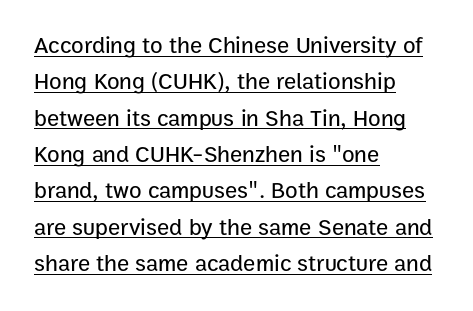
The image shows 23 px text type, upright; set left-aligned, normal line spacing (1.58x), normal letter spacing, underlined.
